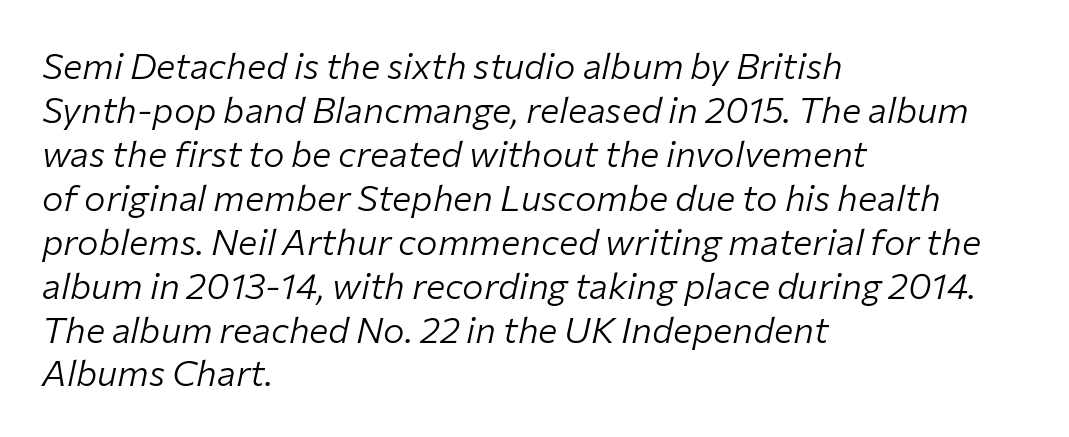
Descenders are the only things crossing below the line. A quiet, ordinary-to-light weight characterises the typeface. Nobody touched the tracking dial on this one. The lines are quadded left. Looks like regular typesetting: each glyph gets only the width it needs. When letters slant like this, we call the style italic.
